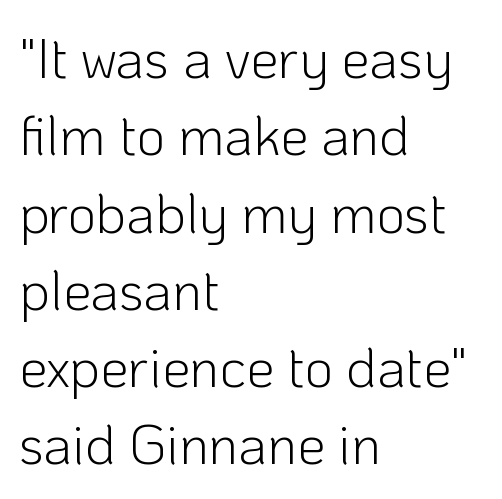
Q: Is the text bold? A: No.
Q: Is the text italic (slanted)? A: No, it is upright.
Q: Is the typeface a serif or a sans-serif typeface? A: Sans-serif.
Q: Is the text underlined? A: No.
Q: How is the paragraph aligned? A: Left-aligned.
Q: Is the spacing between letters normal or unusually wide? A: Normal.
Q: Is the spacing between lines tight, normal or loose? A: Normal.
Q: Width (condensed, normal, or wide)? A: Normal.
Q: Stroke contrast? A: Low.
Q: x-height? A: Medium.
Q: Monospaced? A: No.
